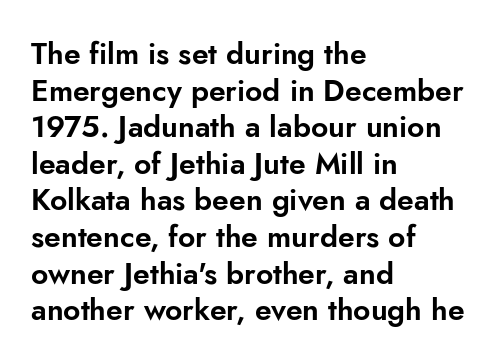
Q: Is the text italic (slanted)? A: No, it is upright.
Q: Is the typeface a serif or a sans-serif typeface? A: Sans-serif.
Q: Is the text underlined? A: No.
Q: How is the paragraph aligned? A: Left-aligned.
Q: Is the spacing between letters normal or unusually wide? A: Normal.
Q: Width (condensed, normal, or wide)? A: Normal.
Q: Stroke contrast? A: Low.
Q: x-height? A: Small.
Q: Monospaced? A: No.
